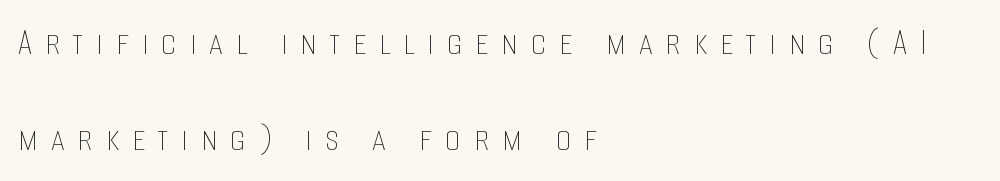
Q: Is the text bold? A: No.
Q: Is the text italic (slanted)? A: No, it is upright.
Q: Is the text underlined? A: No.
Q: How is the paragraph aligned? A: Left-aligned.
Q: Is the spacing between letters normal or unusually wide? A: Unusually wide.
Q: Is the spacing between lines tight, normal or loose? A: Loose.
Q: Width (condensed, normal, or wide)? A: Condensed.
Q: Stroke contrast? A: Low.
Q: x-height? A: Large.
Q: Monospaced? A: No.
